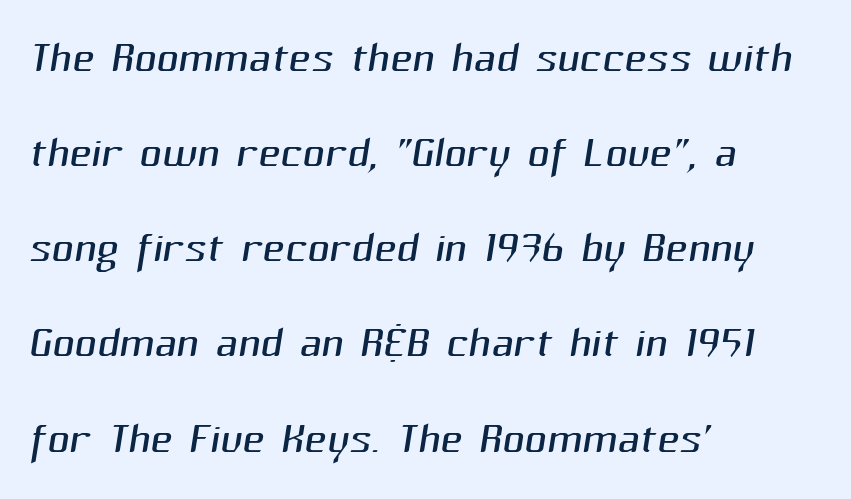
{"serif": "no", "bold": "no", "weight": "light", "width": "normal", "stroke_contrast": "medium", "x_height": "medium", "monospaced": "no", "underline": "no", "align": "left", "line_spacing": "normal", "line_spacing_ratio": 1.56, "letter_spacing": "normal", "letter_spacing_em": 0.0, "glyph_px": 61}
